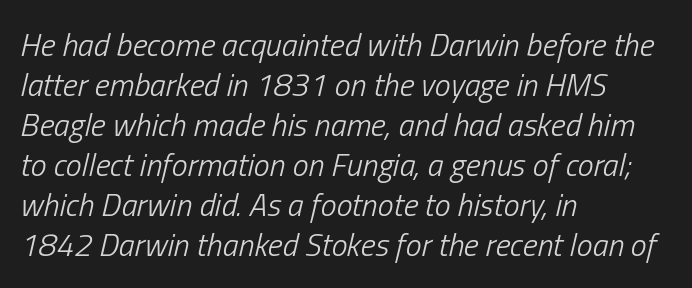
Q: Is the text bold? A: No.
Q: Is the text italic (slanted)? A: Yes, it leans right by about 13 degrees.
Q: Is the text underlined? A: No.
Q: How is the paragraph aligned? A: Left-aligned.
Q: Is the spacing between letters normal or unusually wide? A: Normal.
Q: Is the spacing between lines tight, normal or loose? A: Normal.
Q: Width (condensed, normal, or wide)? A: Condensed.
Q: Stroke contrast? A: Low.
Q: x-height? A: Medium.
Q: Monospaced? A: No.
